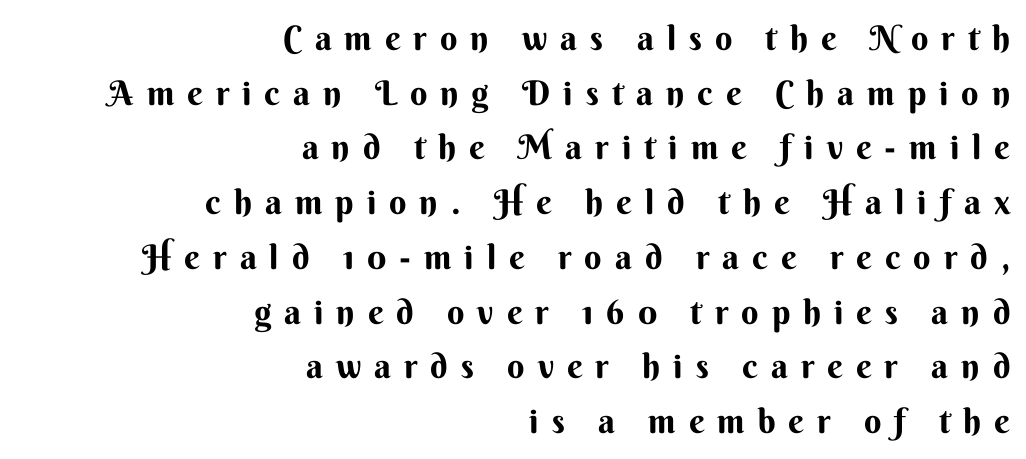
The image shows 34 px sans-serif type, upright; set right-aligned, normal line spacing (1.61x), unusually wide letter spacing (+0.38 em), not underlined; medium stroke contrast and a small x-height.
